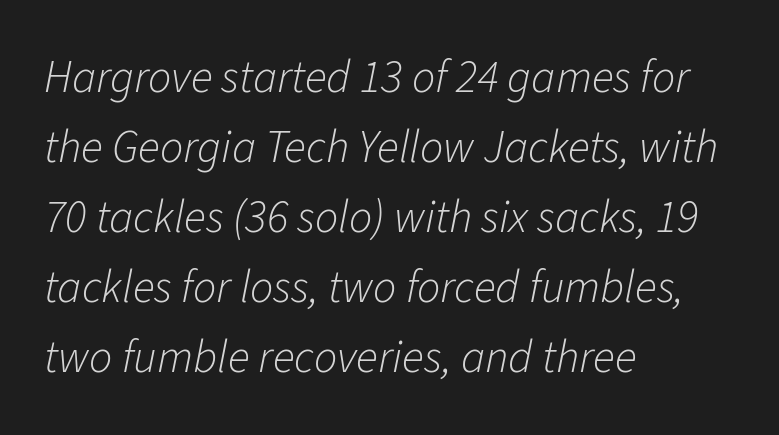
Q: Is the text bold? A: No.
Q: Is the text italic (slanted)? A: Yes, it leans right by about 11 degrees.
Q: Is the text underlined? A: No.
Q: How is the paragraph aligned? A: Left-aligned.
Q: Is the spacing between letters normal or unusually wide? A: Normal.
Q: Is the spacing between lines tight, normal or loose? A: Normal.
Q: Width (condensed, normal, or wide)? A: Normal.
Q: Stroke contrast? A: Low.
Q: x-height? A: Medium.
Q: Monospaced? A: No.
